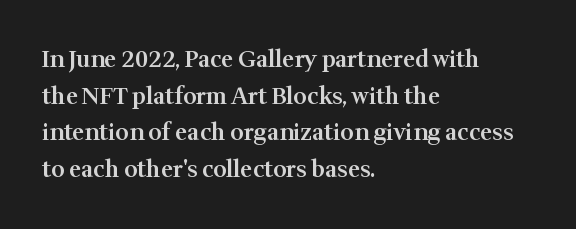
The image shows 23 px text type, upright; set left-aligned, normal line spacing (1.59x), normal letter spacing, not underlined.
